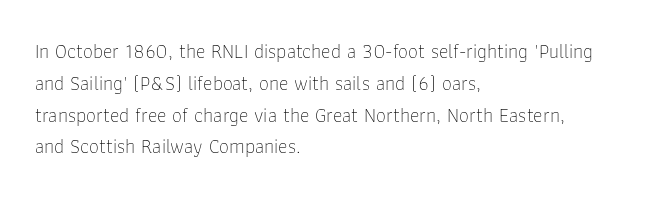
Q: Is the text bold? A: No.
Q: Is the text italic (slanted)? A: No, it is upright.
Q: Is the text underlined? A: No.
Q: How is the paragraph aligned? A: Left-aligned.
Q: Is the spacing between letters normal or unusually wide? A: Normal.
Q: Is the spacing between lines tight, normal or loose? A: Normal.
